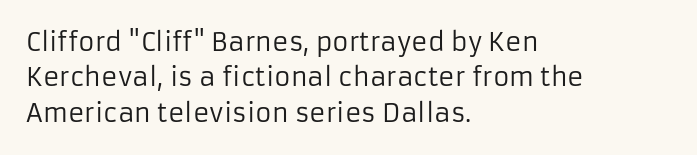
{"italic": "no", "bold": "no", "underline": "no", "align": "left", "line_spacing": "normal", "line_spacing_ratio": 1.42, "letter_spacing": "normal", "letter_spacing_em": 0.0, "glyph_px": 25}
